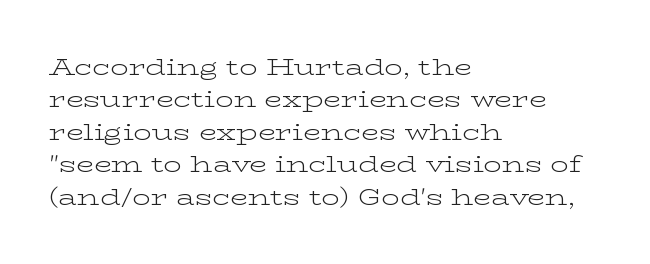
{"italic": "no", "bold": "no", "underline": "no", "align": "left", "line_spacing": "normal", "line_spacing_ratio": 1.41, "letter_spacing": "normal", "letter_spacing_em": 0.0, "glyph_px": 23}
